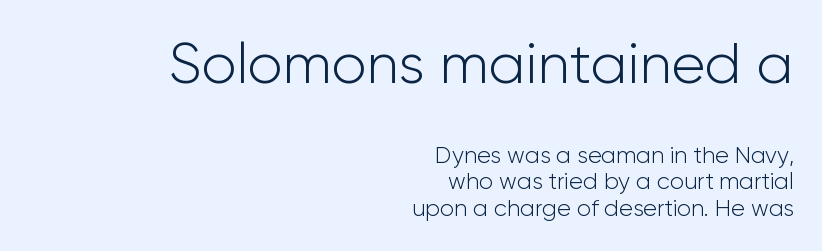
Q: Is the text bold? A: No.
Q: Is the text italic (slanted)? A: No, it is upright.
Q: Is the typeface a serif or a sans-serif typeface? A: Sans-serif.
Q: Is the text underlined? A: No.
Q: How is the paragraph aligned? A: Right-aligned.
Q: Is the spacing between letters normal or unusually wide? A: Normal.
Q: Which block of text is set in a larger size, the first (top) or the second (bottom)? A: The first (top) one.
Q: Width (condensed, normal, or wide)? A: Normal.
Q: Stroke contrast? A: Low.
Q: x-height? A: Medium.
Q: Monospaced? A: No.
